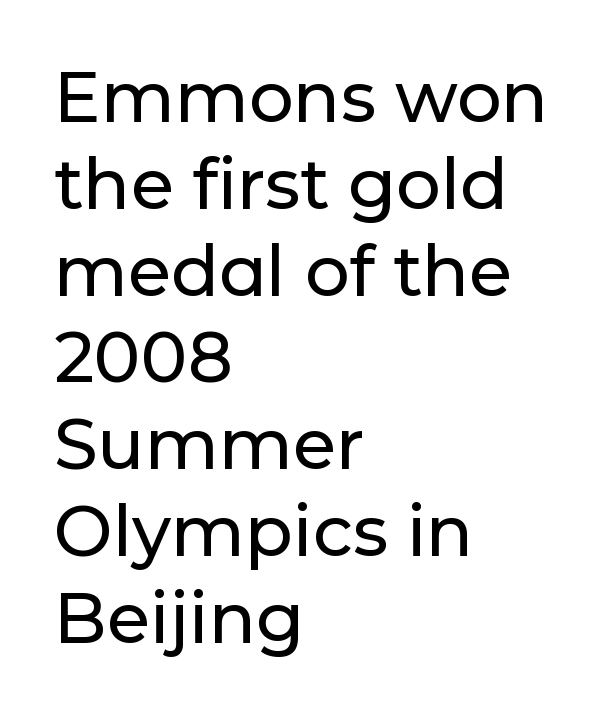
The image shows 70 px sans-serif type, upright; set left-aligned, line spacing 1.24x, normal letter spacing, not underlined; low stroke contrast and a medium x-height.
